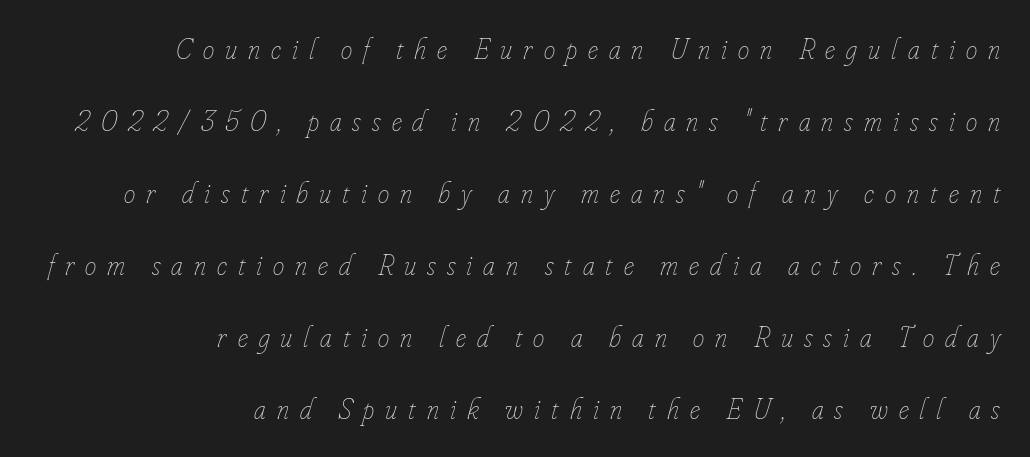
Q: Is the text bold? A: No.
Q: Is the text italic (slanted)? A: Yes, it leans right by about 16 degrees.
Q: Is the text underlined? A: No.
Q: How is the paragraph aligned? A: Right-aligned.
Q: Is the spacing between letters normal or unusually wide? A: Unusually wide.
Q: Is the spacing between lines tight, normal or loose? A: Loose.
Q: Width (condensed, normal, or wide)? A: Condensed.
Q: Stroke contrast? A: Low.
Q: x-height? A: Small.
Q: Monospaced? A: No.
